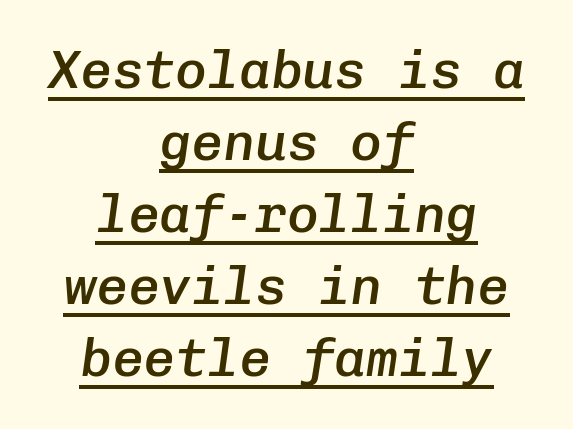
Q: Is the text bold? A: Semi-bold.
Q: Is the text italic (slanted)? A: Yes, it leans right by about 8 degrees.
Q: Is the text underlined? A: Yes.
Q: How is the paragraph aligned? A: Centered.
Q: Is the spacing between letters normal or unusually wide? A: Normal.
Q: Is the spacing between lines tight, normal or loose? A: Normal.
Q: Width (condensed, normal, or wide)? A: Normal.
Q: Stroke contrast? A: Low.
Q: x-height? A: Medium.
Q: Monospaced? A: Yes.
